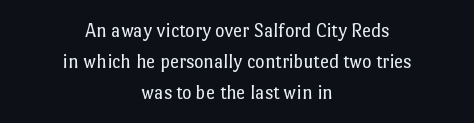
Q: Is the text bold? A: No.
Q: Is the text italic (slanted)? A: No, it is upright.
Q: Is the text underlined? A: No.
Q: How is the paragraph aligned? A: Centered.
Q: Is the spacing between letters normal or unusually wide? A: Normal.
Q: Is the spacing between lines tight, normal or loose? A: Normal.
